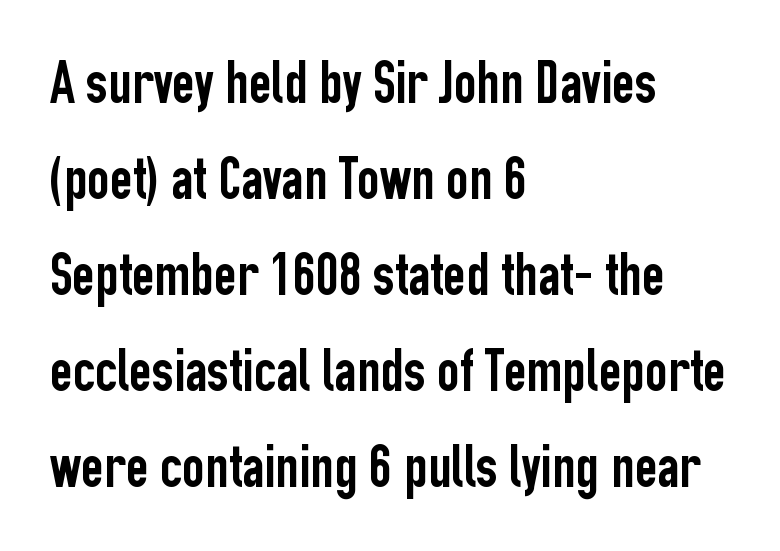
{"serif": "no", "italic": "no", "width": "condensed", "stroke_contrast": "low", "x_height": "medium", "monospaced": "no", "underline": "no", "align": "left", "line_spacing": "normal", "line_spacing_ratio": 1.55, "letter_spacing": "normal", "letter_spacing_em": 0.0, "glyph_px": 62}
